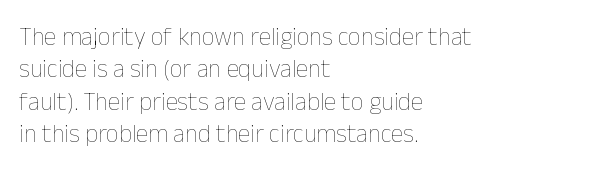
The words here are not underlined. Whoever set this chose a conventional vertical rhythm. Honestly, the letter spacing is just normal — you wouldn't notice it. Tall strokes in this sample are plumb rather than angled. Compared with a centered layout, this one pins lines to the left instead. The weight tops out at a normal text grade.
